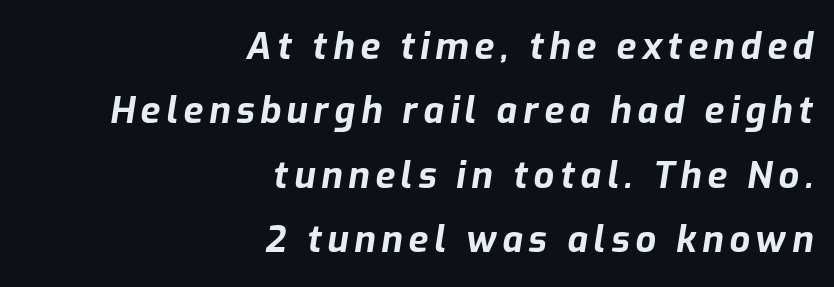
{"italic": "yes", "lean": "right", "slant_degrees": 9, "bold": "yes", "weight": "bold", "width": "normal", "stroke_contrast": "low", "x_height": "medium", "monospaced": "no", "underline": "no", "align": "right", "line_spacing_ratio": 1.79, "glyph_px": 36}
